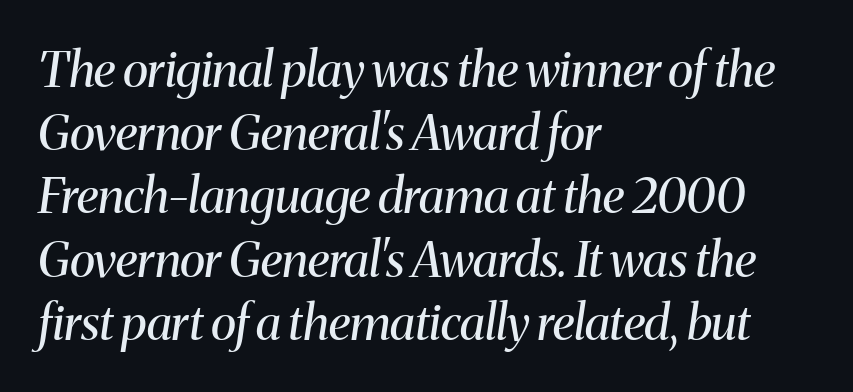
{"serif": "yes", "italic": "yes", "lean": "right", "slant_degrees": 8, "bold": "no", "weight": "regular", "width": "normal", "stroke_contrast": "medium", "x_height": "medium", "monospaced": "no", "underline": "no", "align": "left", "line_spacing": "normal", "line_spacing_ratio": 1.29, "letter_spacing": "normal", "letter_spacing_em": 0.0, "glyph_px": 49}
